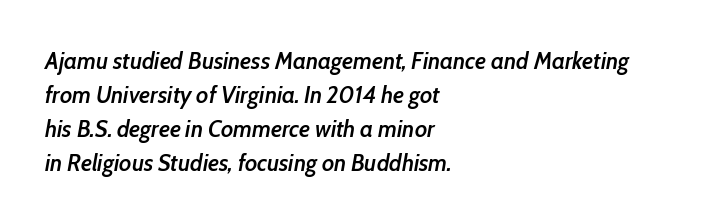
Q: Is the text bold? A: Semi-bold.
Q: Is the text italic (slanted)? A: Yes, it leans right by about 10 degrees.
Q: Is the text underlined? A: No.
Q: How is the paragraph aligned? A: Left-aligned.
Q: Is the spacing between letters normal or unusually wide? A: Normal.
Q: Is the spacing between lines tight, normal or loose? A: Normal.
